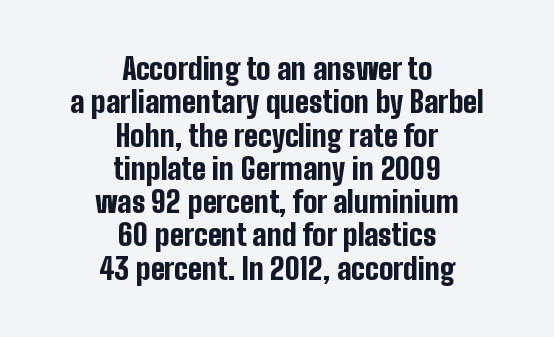
{"serif": "no", "italic": "no", "bold": "yes", "weight": "bold", "width": "condensed", "stroke_contrast": "low", "x_height": "medium", "monospaced": "no", "underline": "no", "align": "center", "line_spacing": "tight", "line_spacing_ratio": 1.11, "letter_spacing": "normal", "letter_spacing_em": 0.0, "glyph_px": 30}
